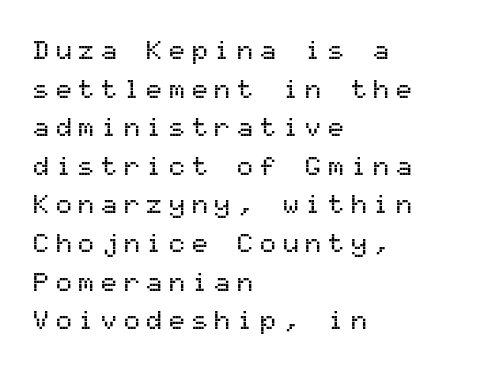
The image shows 27 px text type, upright; set left-aligned, normal line spacing (1.43x), unusually wide letter spacing (+0.24 em), not underlined.
